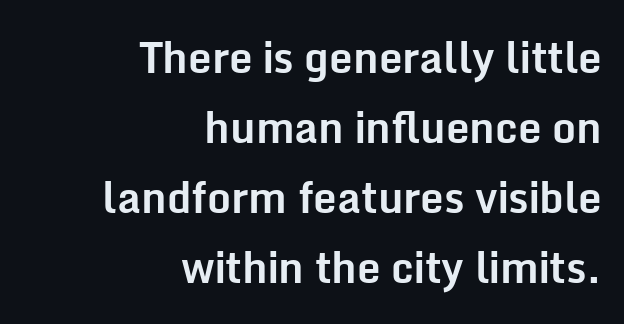
The image shows 42 px bold sans-serif type, upright; set right-aligned, normal line spacing (1.67x), normal letter spacing, not underlined; low stroke contrast and a medium x-height.
